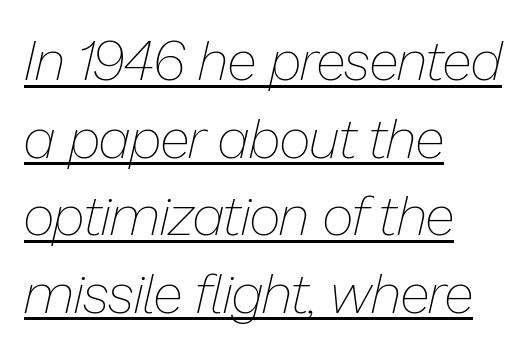
The image shows 55 px thin type, italic (leaning right); set left-aligned, normal line spacing (1.41x), normal letter spacing, underlined; low stroke contrast and a medium x-height.
